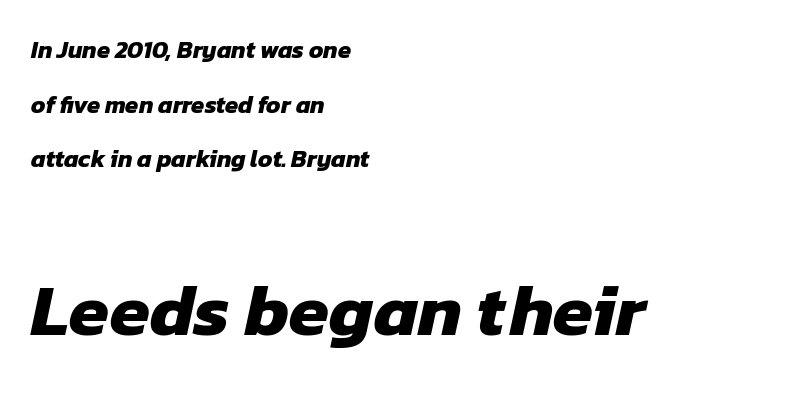
Q: Is the text bold? A: Yes.
Q: Is the typeface a serif or a sans-serif typeface? A: Sans-serif.
Q: Is the text underlined? A: No.
Q: How is the paragraph aligned? A: Left-aligned.
Q: Is the spacing between letters normal or unusually wide? A: Normal.
Q: Is the spacing between lines tight, normal or loose? A: Loose.
Q: Which block of text is set in a larger size, the first (top) or the second (bottom)? A: The second (bottom) one.
Q: Width (condensed, normal, or wide)? A: Normal.
Q: Stroke contrast? A: Low.
Q: x-height? A: Medium.
Q: Monospaced? A: No.
